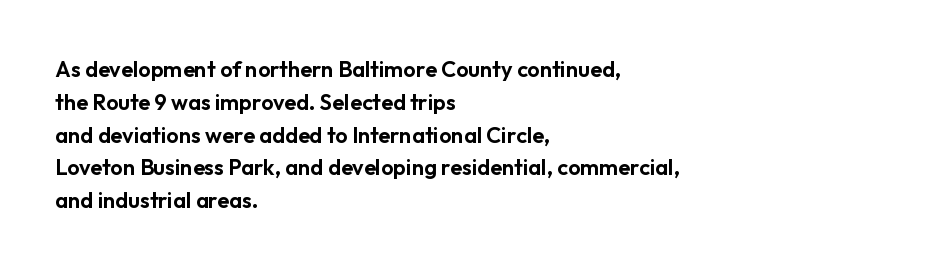
The image shows 22 px text type, upright; set left-aligned, normal line spacing (1.49x), normal letter spacing, not underlined.
